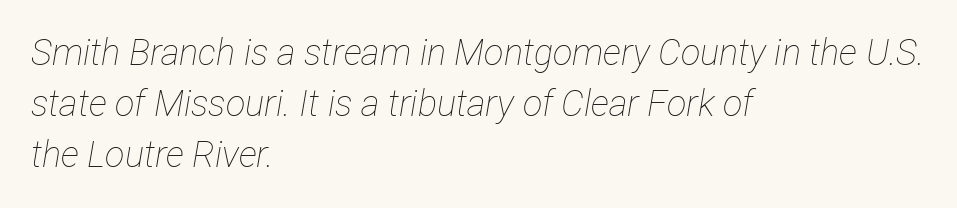
Q: Is the text bold? A: No.
Q: Is the text italic (slanted)? A: Yes, it leans right by about 12 degrees.
Q: Is the text underlined? A: No.
Q: How is the paragraph aligned? A: Left-aligned.
Q: Is the spacing between letters normal or unusually wide? A: Normal.
Q: Is the spacing between lines tight, normal or loose? A: Normal.
Q: Width (condensed, normal, or wide)? A: Condensed.
Q: Stroke contrast? A: Low.
Q: x-height? A: Medium.
Q: Monospaced? A: No.
